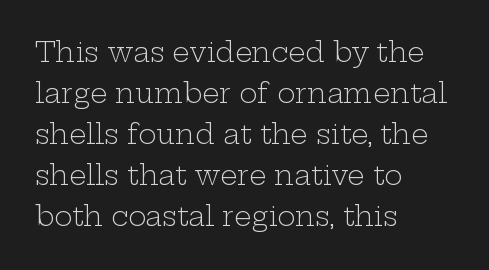
On a weight scale, this lands at 450 or below. The passage shown has conventional tracking throughout. A normal amount of white space separates one row of letters from the next. The rag falls on the right side of this text block.
